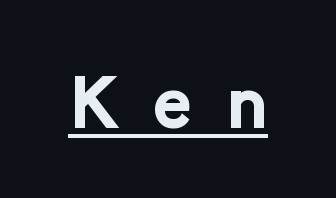
Does a line run under the words? Yes, clearly. The font family rendered here belongs to the sans-serif group. The letters advance in unequal steps, a hallmark of proportional type. Set as a true bold cut, around the 700 mark. The type is letterspaced generously, with wide tracking.
